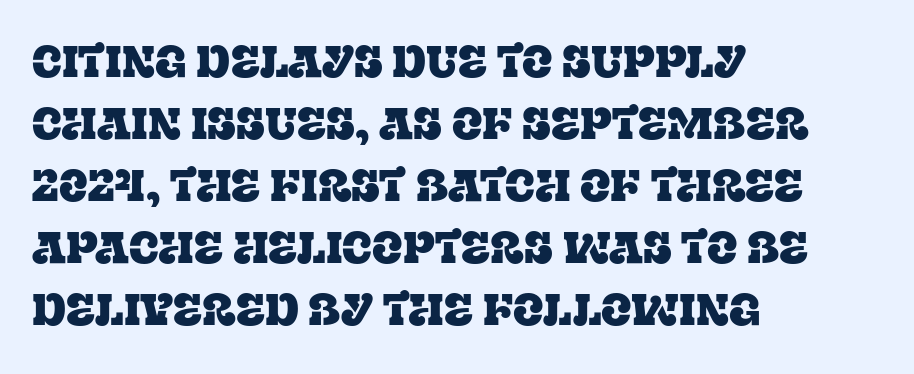
The letters carry serifs — small finishing strokes at the ends of their stems. Does the copy run flush right? No — it runs flush left. The specimen reads as upright at a glance. In terms of letterspacing, this is plain default setting.
